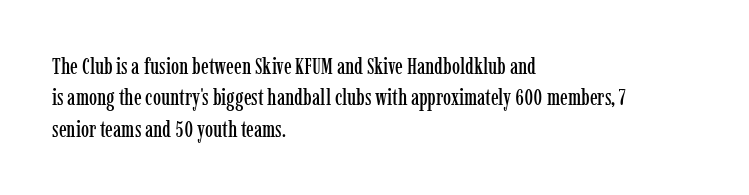
The passage shown is not underscored anywhere. The line texture is even and compact thanks to regular tracking. Nope, not italic — everything's standing straight. Each line starts at the same left margin while the right side varies. Notice how descenders clear the ascenders below comfortably — that's standard leading.
